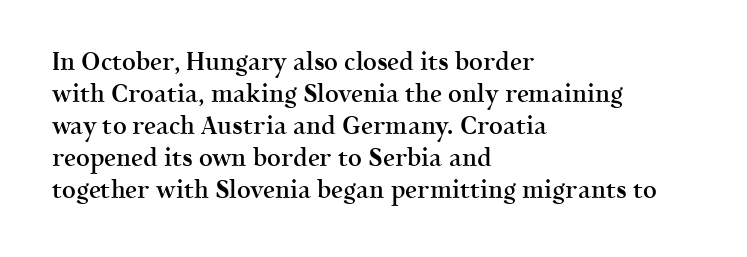
{"italic": "no", "bold": "semi", "underline": "no", "align": "left", "line_spacing": "normal", "line_spacing_ratio": 1.33, "letter_spacing": "normal", "letter_spacing_em": 0.0, "glyph_px": 24}
